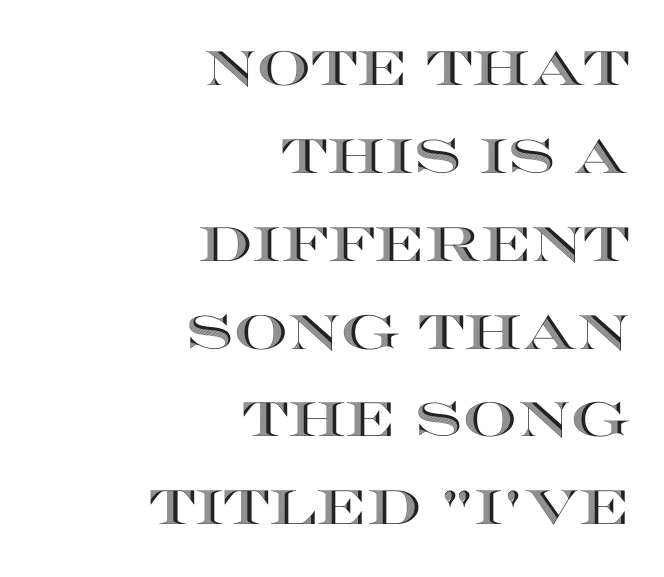
{"italic": "no", "width": "wide", "x_height": "large", "monospaced": "no", "underline": "no", "align": "right", "line_spacing_ratio": 1.83, "letter_spacing": "normal", "letter_spacing_em": 0.0, "glyph_px": 48}
